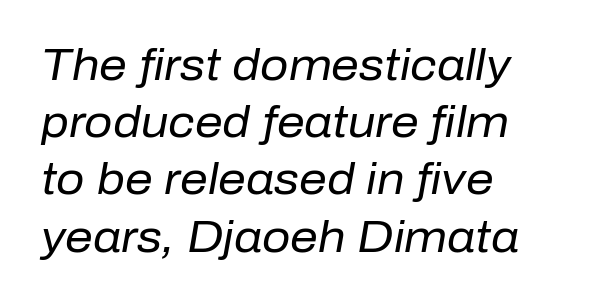
Q: Is the text bold? A: No.
Q: Is the text italic (slanted)? A: Yes, it leans right by about 10 degrees.
Q: Is the text underlined? A: No.
Q: How is the paragraph aligned? A: Left-aligned.
Q: Is the spacing between letters normal or unusually wide? A: Normal.
Q: Is the spacing between lines tight, normal or loose? A: Normal.
Q: Width (condensed, normal, or wide)? A: Normal.
Q: Stroke contrast? A: Low.
Q: x-height? A: Medium.
Q: Monospaced? A: No.
